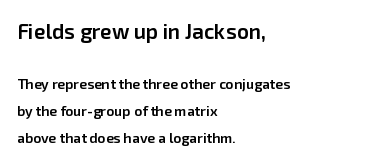
The image shows 21 px text type, upright; set left-aligned, loose line spacing (1.92x), normal letter spacing, not underlined; the first (top) block is 1.5x larger.
